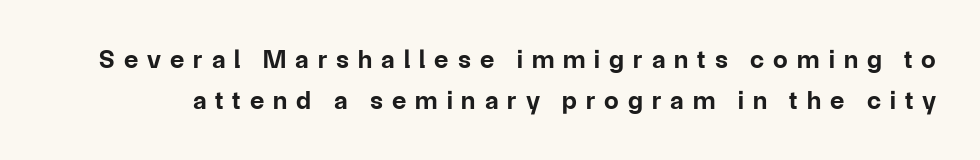
Q: Is the text bold? A: Yes.
Q: Is the text italic (slanted)? A: No, it is upright.
Q: Is the text underlined? A: No.
Q: Is the spacing between letters normal or unusually wide? A: Unusually wide.
Q: Is the spacing between lines tight, normal or loose? A: Normal.
